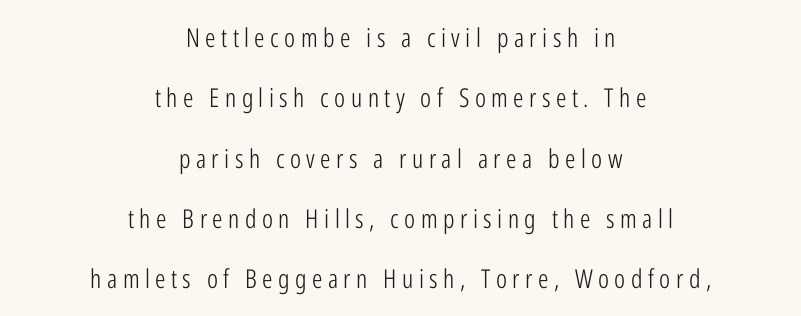
The image shows 26 px text type, upright; set centered, loose line spacing (2.32x), unusually wide letter spacing (+0.21 em), not underlined.
